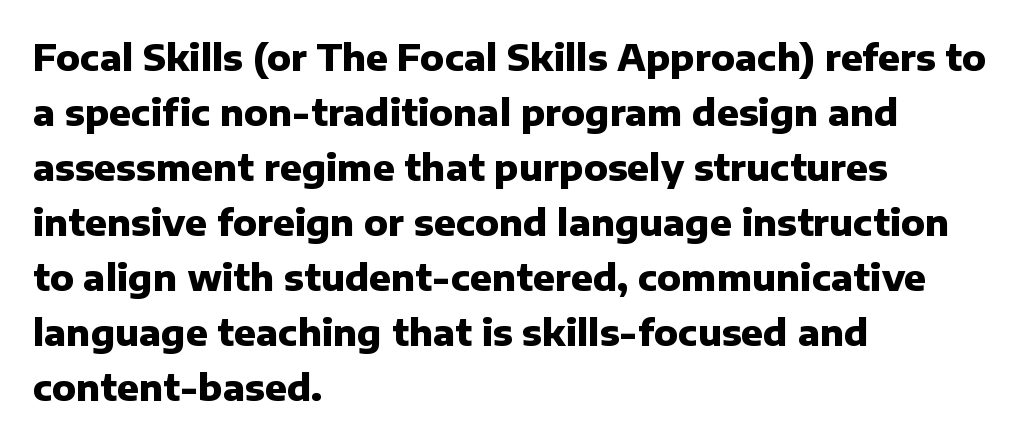
It's the straight-up-and-down kind of type. The rag falls on the right side of this text block. The passage shown stacks its lines at a standard gap. Varying glyph widths throughout — classic text-font behaviour. Letterform terminals end flat and unadorned throughout the passage. The face used here is rendered with its standard letterfit.
